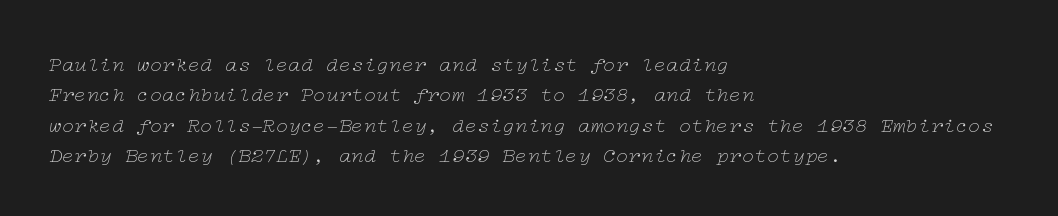
{"italic": "yes", "lean": "right", "slant_degrees": 12, "bold": "no", "underline": "no", "align": "left", "line_spacing": "normal", "line_spacing_ratio": 1.45, "letter_spacing": "normal", "letter_spacing_em": 0.0, "glyph_px": 21}
